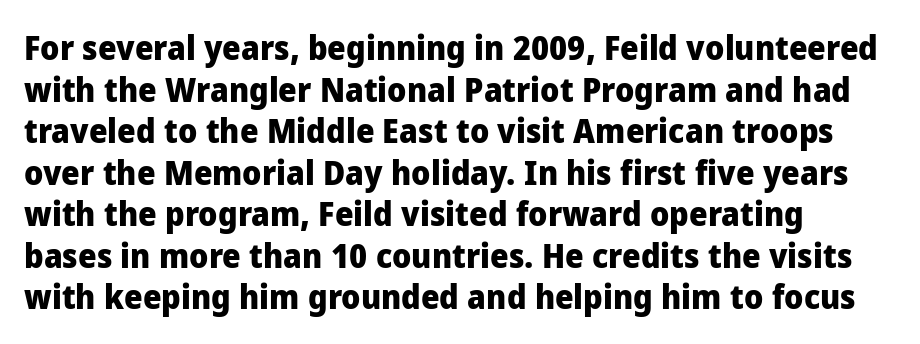
Q: Is the text bold? A: Yes.
Q: Is the text italic (slanted)? A: No, it is upright.
Q: Is the typeface a serif or a sans-serif typeface? A: Sans-serif.
Q: Is the text underlined? A: No.
Q: How is the paragraph aligned? A: Left-aligned.
Q: Is the spacing between letters normal or unusually wide? A: Normal.
Q: Is the spacing between lines tight, normal or loose? A: Normal.
Q: Width (condensed, normal, or wide)? A: Normal.
Q: Stroke contrast? A: Low.
Q: x-height? A: Medium.
Q: Monospaced? A: No.
